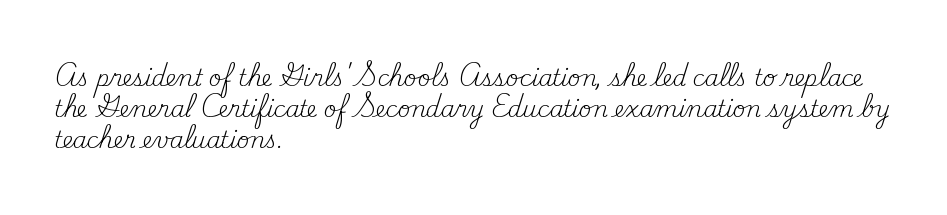
The image shows 22 px text type; set left-aligned, normal line spacing (1.42x), normal letter spacing, not underlined.
